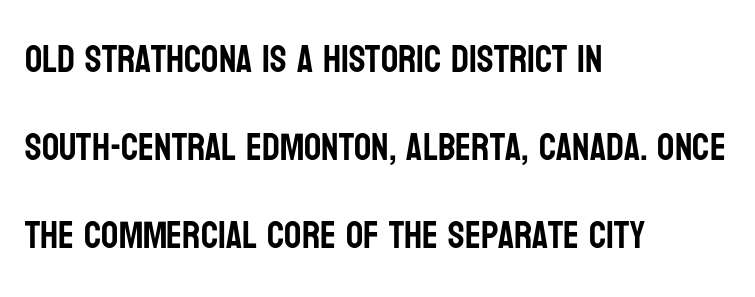
{"serif": "no", "italic": "no", "width": "condensed", "stroke_contrast": "low", "x_height": "large", "monospaced": "no", "underline": "no", "align": "left", "line_spacing": "loose", "line_spacing_ratio": 2.32, "letter_spacing": "normal", "letter_spacing_em": 0.0, "glyph_px": 38}
